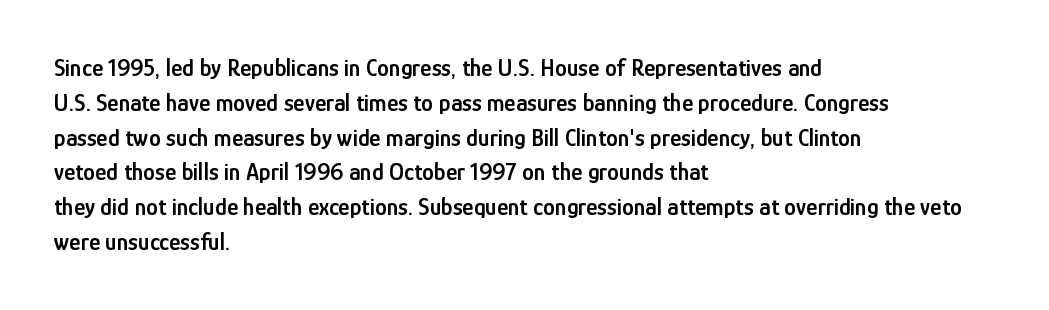
The image shows 24 px text type, upright; set left-aligned, normal line spacing (1.45x), normal letter spacing, not underlined.
